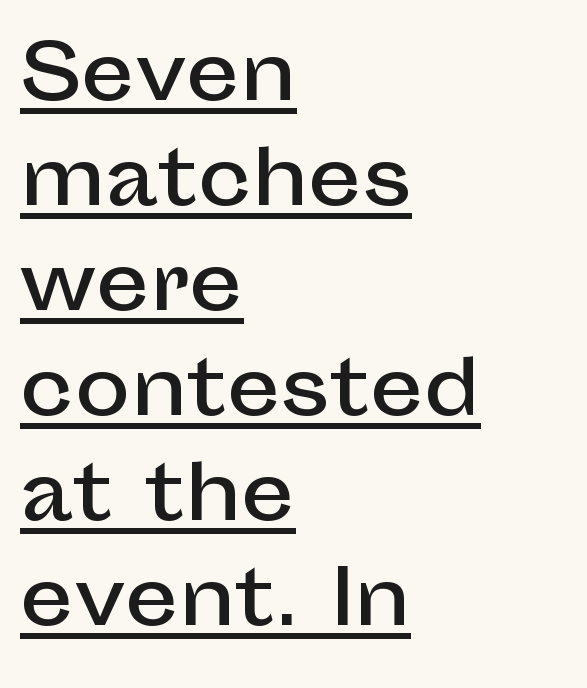
{"serif": "no", "italic": "no", "width": "normal", "stroke_contrast": "low", "x_height": "medium", "monospaced": "no", "underline": "yes", "align": "left", "line_spacing": "normal", "line_spacing_ratio": 1.4, "letter_spacing": "normal", "letter_spacing_em": 0.0, "glyph_px": 75}
